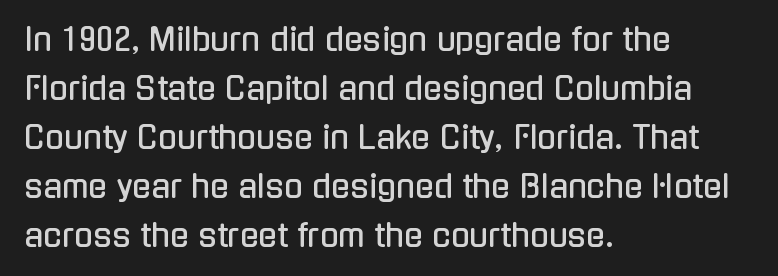
{"serif": "no", "italic": "no", "width": "condensed", "stroke_contrast": "low", "x_height": "medium", "monospaced": "no", "underline": "no", "align": "left", "line_spacing": "normal", "line_spacing_ratio": 1.58, "letter_spacing": "normal", "letter_spacing_em": 0.0, "glyph_px": 31}
